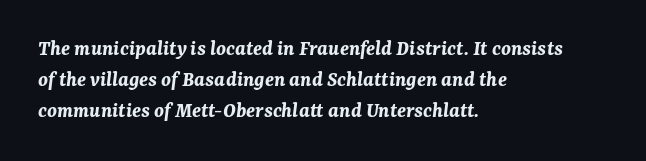
Q: Is the text bold? A: Yes.
Q: Is the text italic (slanted)? A: Yes, it leans right by about 7 degrees.
Q: Is the text underlined? A: No.
Q: How is the paragraph aligned? A: Left-aligned.
Q: Is the spacing between letters normal or unusually wide? A: Normal.
Q: Is the spacing between lines tight, normal or loose? A: Normal.
